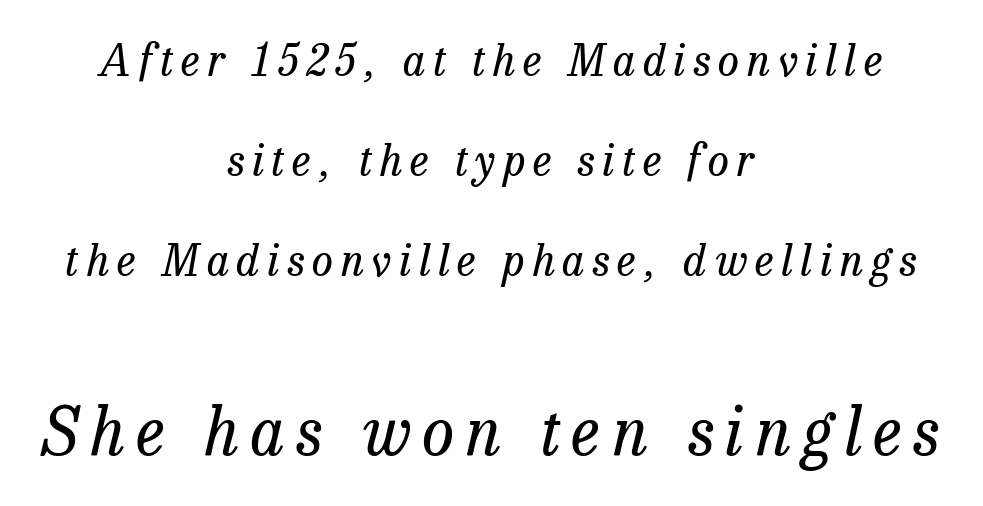
Weight: not bold — regular or lighter. Block two is the big one; block one sits smaller above it. The lines in this sample share a center point and differ in where they start and stop. Here the designer chose a conventional face with non-uniform glyph widths. The specimen omits any rule beneath the text block's lines. Stroke terminals: seriffed.
